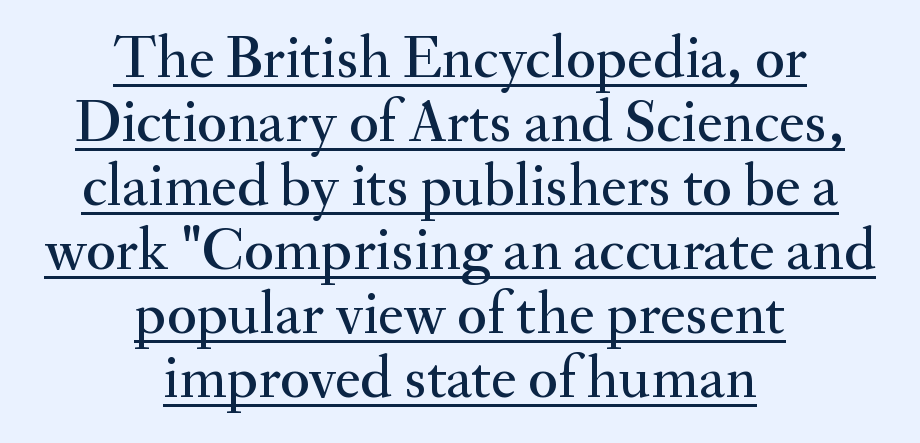
Does the lettering tilt? It doesn't — this is upright. Note: serifs present on the glyphs. Each letter keeps its own natural width here, so spacing adapts to shape. The rag falls on both sides of this text block equally.
